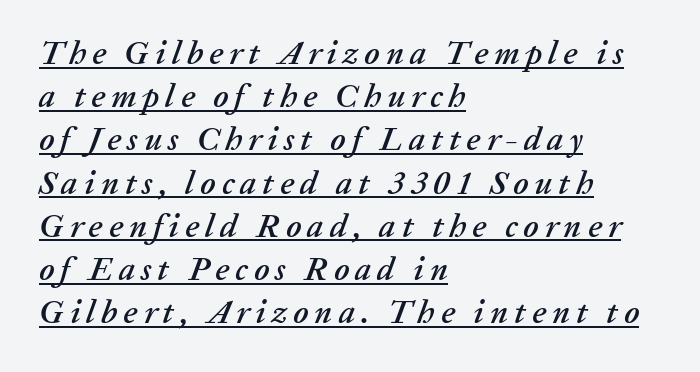
Q: Is the text italic (slanted)? A: Yes, it leans right by about 20 degrees.
Q: Is the text underlined? A: Yes.
Q: How is the paragraph aligned? A: Left-aligned.
Q: Is the spacing between lines tight, normal or loose? A: Normal.
Q: Width (condensed, normal, or wide)? A: Normal.
Q: Stroke contrast? A: Low.
Q: x-height? A: Medium.
Q: Monospaced? A: No.
